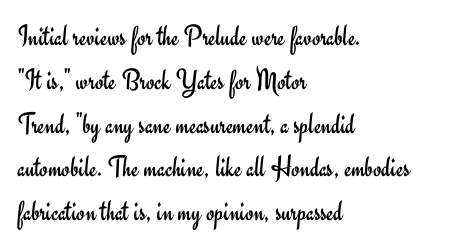
{"serif": "no", "bold": "no", "weight": "regular", "width": "normal", "stroke_contrast": "low", "x_height": "small", "monospaced": "no", "underline": "no", "align": "left", "line_spacing": "normal", "line_spacing_ratio": 1.46, "letter_spacing": "normal", "letter_spacing_em": 0.0, "glyph_px": 30}
